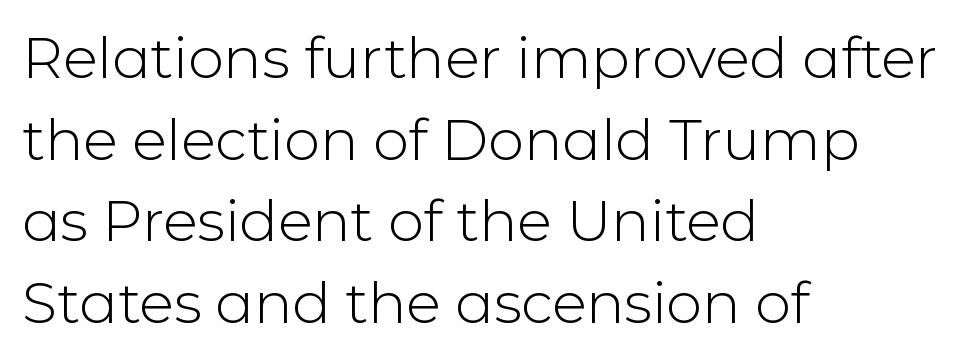
Q: Is the text bold? A: No.
Q: Is the text italic (slanted)? A: No, it is upright.
Q: Is the typeface a serif or a sans-serif typeface? A: Sans-serif.
Q: Is the text underlined? A: No.
Q: How is the paragraph aligned? A: Left-aligned.
Q: Is the spacing between letters normal or unusually wide? A: Normal.
Q: Is the spacing between lines tight, normal or loose? A: Normal.
Q: Width (condensed, normal, or wide)? A: Normal.
Q: Stroke contrast? A: Low.
Q: x-height? A: Medium.
Q: Monospaced? A: No.
